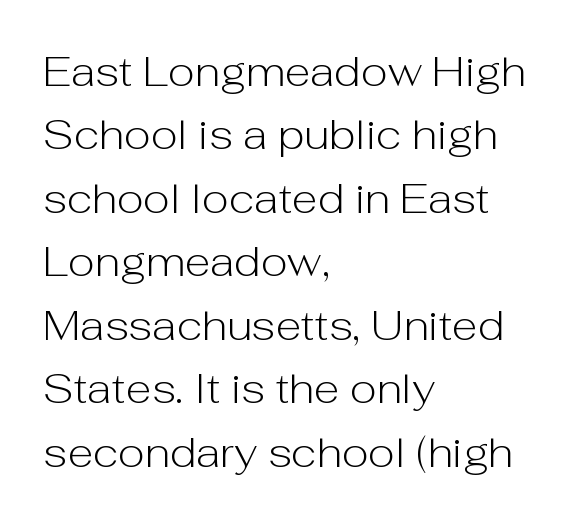
{"serif": "no", "italic": "no", "bold": "no", "weight": "light", "width": "normal", "stroke_contrast": "low", "x_height": "medium", "monospaced": "no", "underline": "no", "align": "left", "line_spacing": "normal", "line_spacing_ratio": 1.51, "letter_spacing": "normal", "letter_spacing_em": 0.0, "glyph_px": 42}
